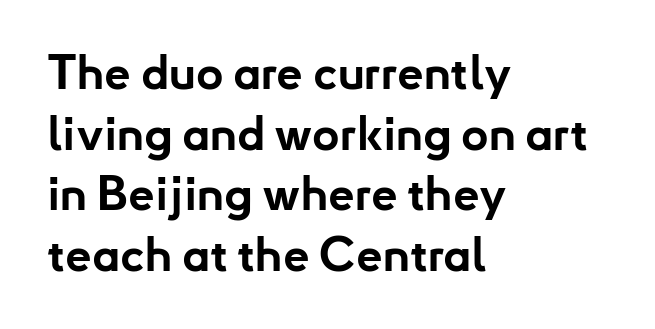
The image shows 47 px bold sans-serif type, upright; set left-aligned, normal line spacing (1.29x), normal letter spacing, not underlined; low stroke contrast and a small x-height.
